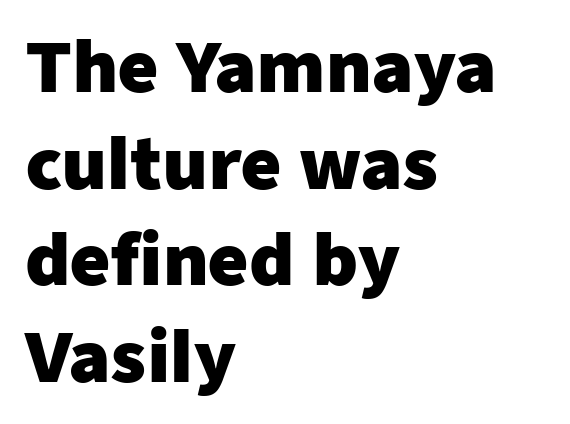
{"serif": "no", "italic": "no", "bold": "yes", "weight": "heavy", "width": "normal", "stroke_contrast": "low", "x_height": "medium", "monospaced": "no", "underline": "no", "align": "left", "line_spacing": "normal", "line_spacing_ratio": 1.4, "letter_spacing": "normal", "letter_spacing_em": 0.0, "glyph_px": 69}
